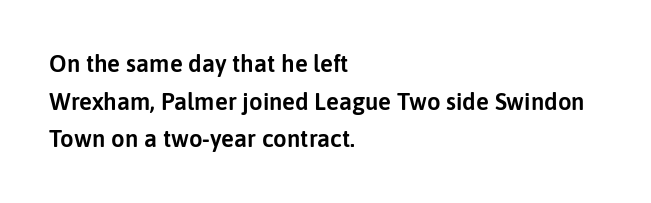
Q: Is the text italic (slanted)? A: No, it is upright.
Q: Is the text underlined? A: No.
Q: How is the paragraph aligned? A: Left-aligned.
Q: Is the spacing between letters normal or unusually wide? A: Normal.
Q: Is the spacing between lines tight, normal or loose? A: Normal.
